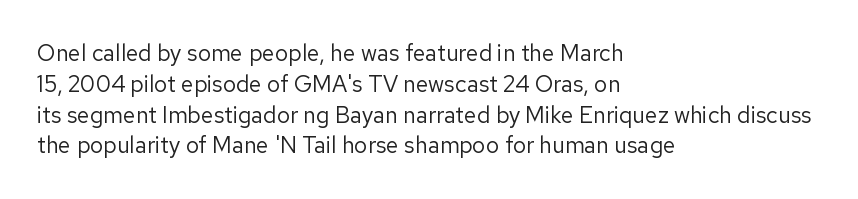
Descenders are the only things crossing below the line. The font sits on the lighter half of the weight spectrum, regular included. Does the copy run flush right? No — it runs flush left. Vertically, the passage feels balanced, rows spaced as you'd expect.
